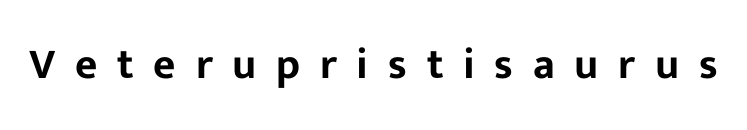
The image shows 43 px sans-serif type, upright; set unusually wide letter spacing (+0.46 em), not underlined; low stroke contrast and a medium x-height.
